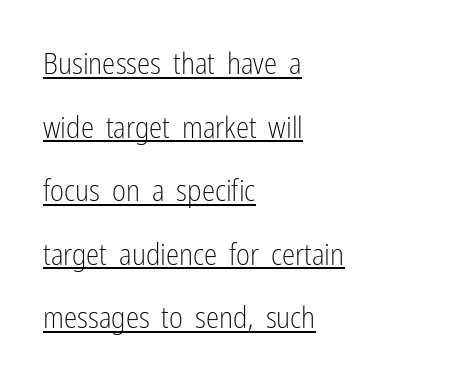
The passage is arranged the way most books set body copy — flush left. Grotesque or geometric, the face here clearly has no serifs. Nothing heavy about these letters — not bold at all. The lettering stays uniformly vertical, giving the passage a roman look.
